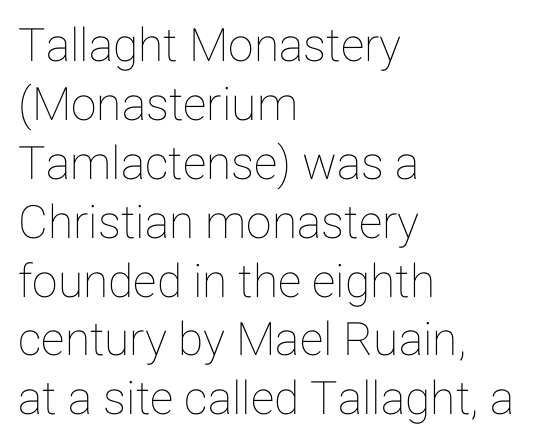
{"italic": "no", "width": "normal", "stroke_contrast": "low", "x_height": "medium", "monospaced": "no", "underline": "no", "align": "left", "line_spacing": "normal", "line_spacing_ratio": 1.28, "letter_spacing": "normal", "letter_spacing_em": 0.0, "glyph_px": 46}
